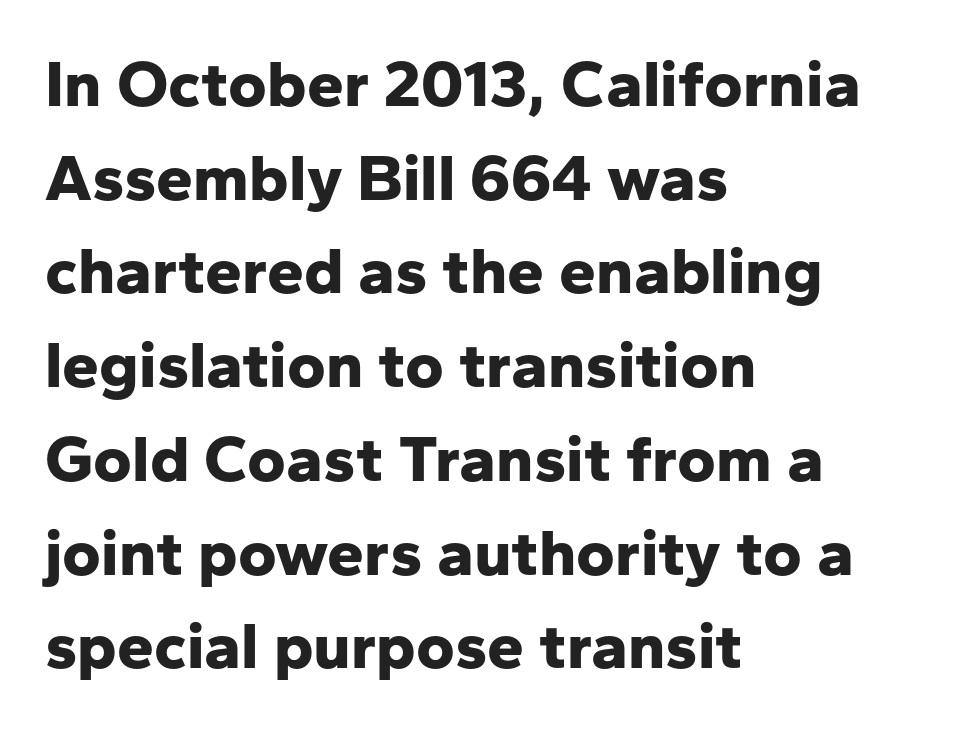
{"serif": "no", "italic": "no", "bold": "yes", "weight": "bold", "width": "normal", "stroke_contrast": "low", "x_height": "medium", "monospaced": "no", "underline": "no", "align": "left", "line_spacing": "normal", "line_spacing_ratio": 1.42, "letter_spacing": "normal", "letter_spacing_em": 0.0, "glyph_px": 66}
